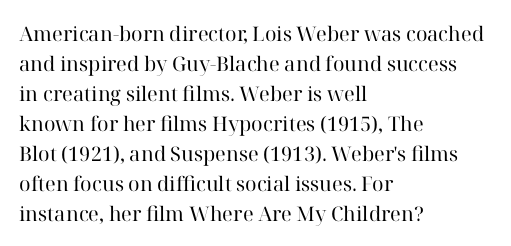
{"italic": "no", "bold": "no", "underline": "no", "align": "left", "line_spacing": "normal", "line_spacing_ratio": 1.5, "letter_spacing": "normal", "letter_spacing_em": 0.0, "glyph_px": 20}
